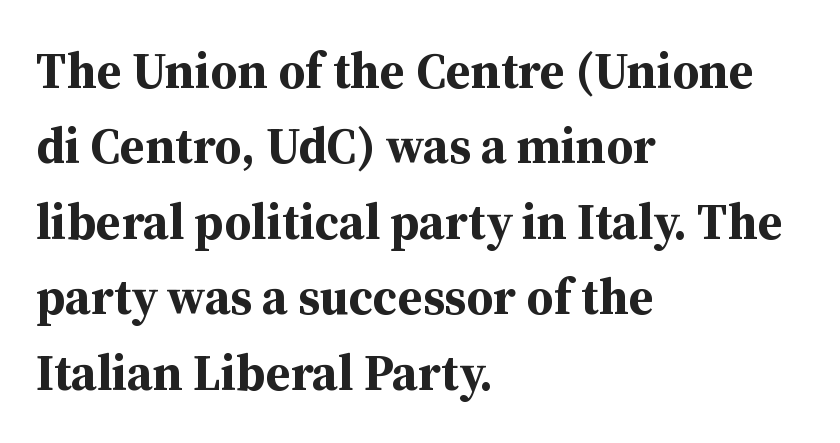
Q: Is the text bold? A: Yes.
Q: Is the text italic (slanted)? A: No, it is upright.
Q: Is the typeface a serif or a sans-serif typeface? A: Serif.
Q: Is the text underlined? A: No.
Q: How is the paragraph aligned? A: Left-aligned.
Q: Is the spacing between letters normal or unusually wide? A: Normal.
Q: Is the spacing between lines tight, normal or loose? A: Normal.
Q: Width (condensed, normal, or wide)? A: Normal.
Q: Stroke contrast? A: Medium.
Q: x-height? A: Medium.
Q: Monospaced? A: No.
